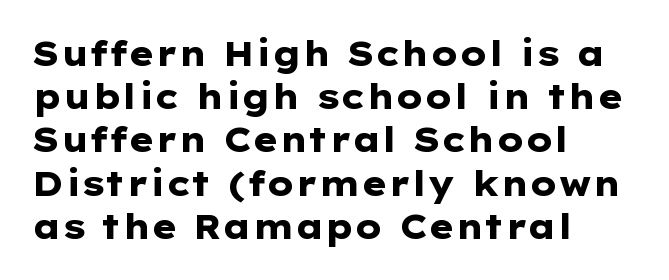
The image shows 34 px heavy, wide sans-serif type, upright; set left-aligned, normal line spacing (1.27x), normal letter spacing, not underlined; low stroke contrast and a medium x-height.
